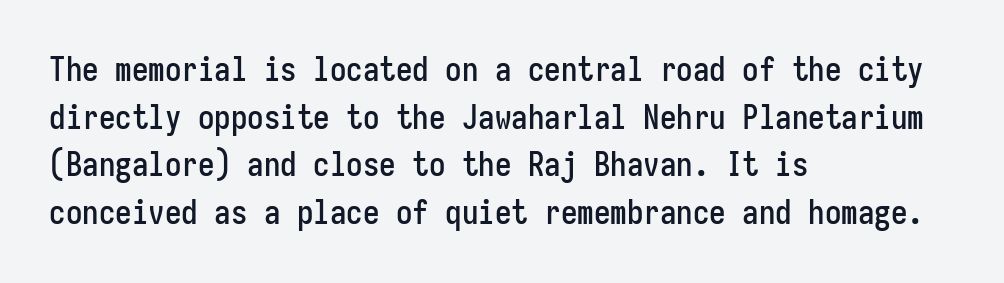
The image shows 33 px condensed sans-serif type, upright, monospaced; set left-aligned, normal line spacing (1.44x), normal letter spacing, not underlined; low stroke contrast and a medium x-height.
